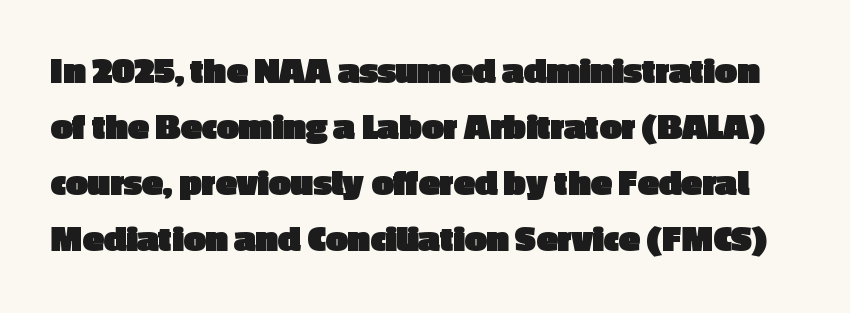
{"serif": "no", "italic": "no", "bold": "yes", "weight": "heavy", "width": "normal", "x_height": "medium", "monospaced": "no", "underline": "no", "line_spacing": "normal", "line_spacing_ratio": 1.44, "letter_spacing": "normal", "letter_spacing_em": 0.0, "glyph_px": 39}
